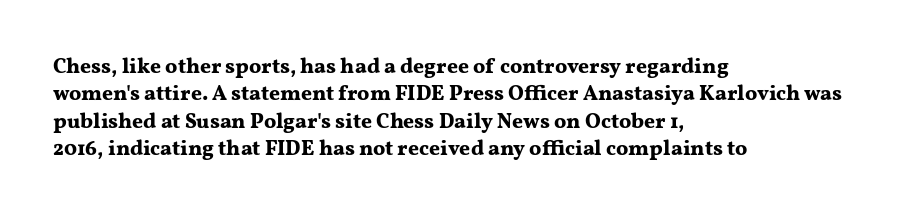
The rendering anchors every line to the left-hand side. This is the regular roman posture of the typeface. A normal amount of white space separates one row of letters from the next. The face used here is rendered with its standard letterfit. A clean baseline with only descenders dipping below it. The sample has been set heavy, in full bold.
